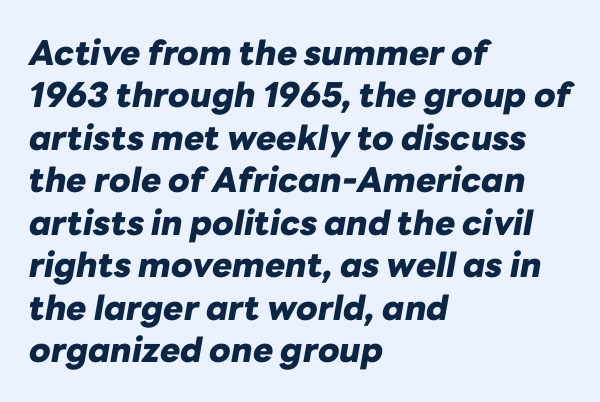
{"italic": "yes", "lean": "right", "slant_degrees": 10, "bold": "yes", "weight": "heavy", "width": "normal", "stroke_contrast": "low", "x_height": "medium", "monospaced": "no", "underline": "no", "align": "left", "line_spacing": "normal", "line_spacing_ratio": 1.25, "letter_spacing": "normal", "letter_spacing_em": 0.0, "glyph_px": 34}
